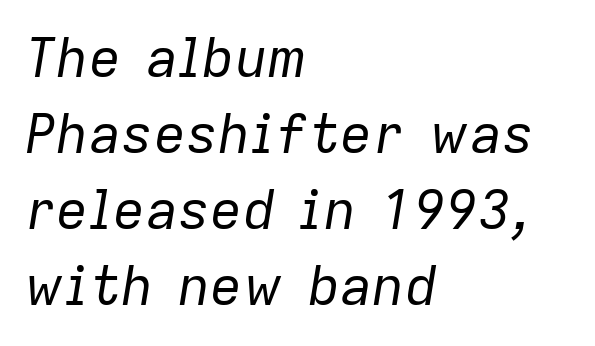
{"italic": "yes", "lean": "right", "slant_degrees": 9, "bold": "no", "weight": "regular", "width": "normal", "stroke_contrast": "low", "x_height": "medium", "monospaced": "no", "underline": "no", "align": "left", "line_spacing": "normal", "line_spacing_ratio": 1.41, "letter_spacing": "normal", "letter_spacing_em": 0.0, "glyph_px": 54}
